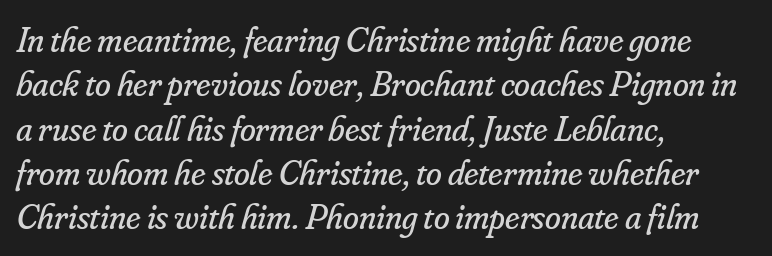
The image shows 36 px regular-weight serif type, italic (leaning right); set left-aligned, line spacing 1.23x, normal letter spacing, not underlined; low stroke contrast and a small x-height.
